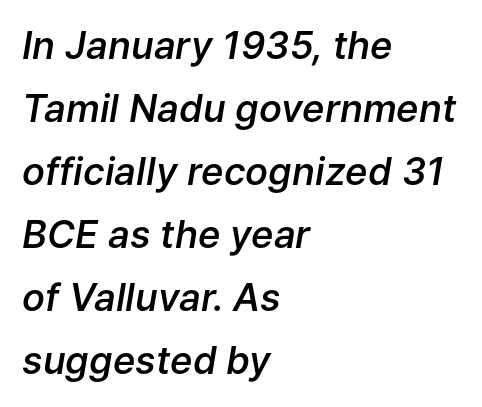
Left-aligned paragraph, ragged on the right. These lines are rendered in a variable-pitch font. This rendering features lettering with no underline. The typography opts for an oblique posture over an upright one. Is the letter spacing exaggerated? No — it looks like the ordinary default.
